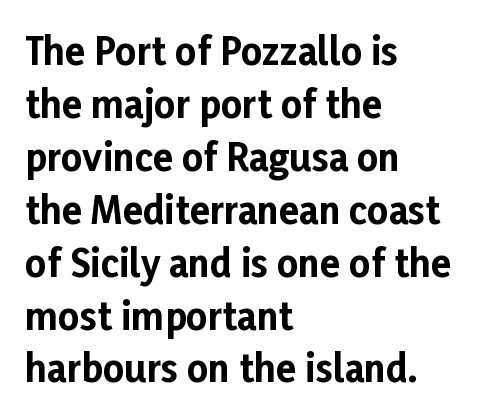
Is there much room between lines? A standard amount, neither cramped nor airy. Just letters on the line, the space beneath them empty. Check where the strokes stop: nothing finishes them off — pure sans. The typesetting leans heavy: a genuine bold. Every character sits straight up, as roman type does.
